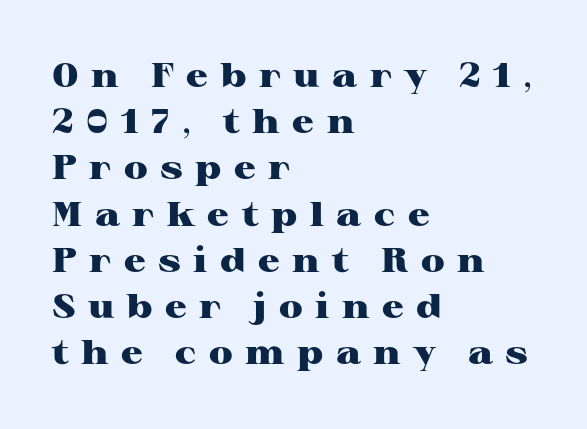
Each new line begins a customary step beneath the previous one. Posture: straight, roman, zero tilt. The glyphs in this specimen are seriffed. Loose tracking; the words dissolve into strings of separated letters. Descenders hang freely into open space. Casual observation: everything's shoved over to the left.
